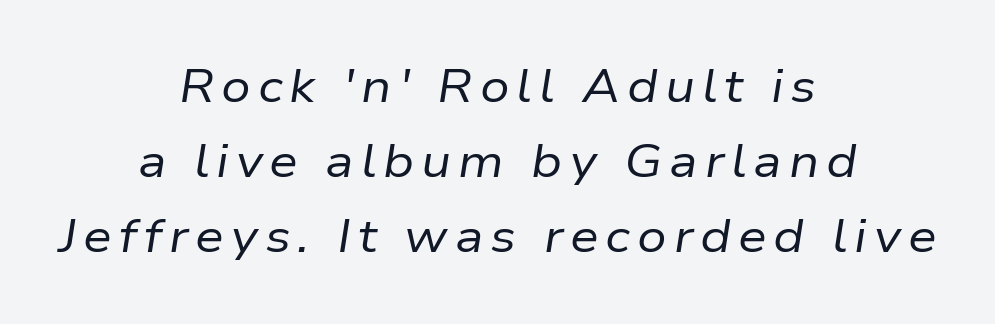
This sample has the flowing, uneven cadence of proportional lettering. Which margin do the lines hug? Neither — every line sits in the middle. Characters are canted at an angle relative to the baseline's perpendicular. Rule under the text: the space is simply empty.
